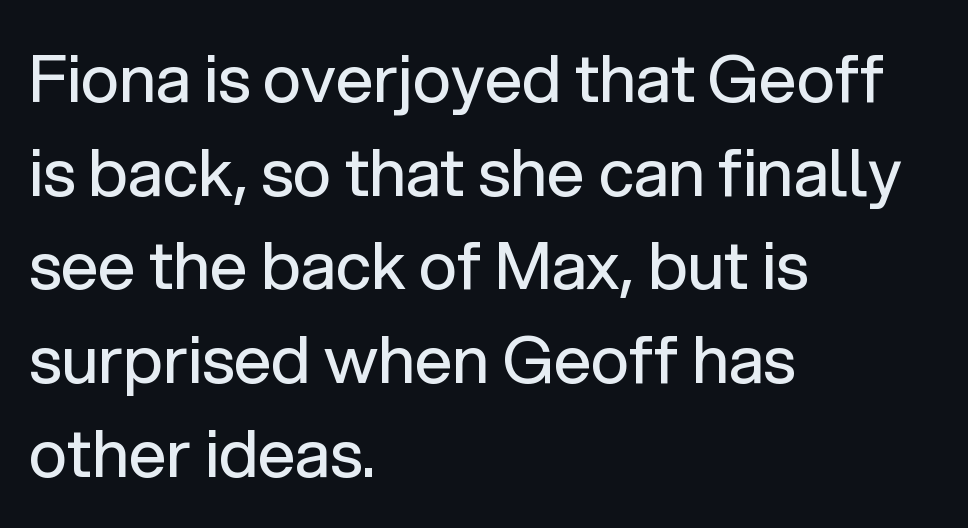
Q: Is the text bold? A: No.
Q: Is the text italic (slanted)? A: No, it is upright.
Q: Is the typeface a serif or a sans-serif typeface? A: Sans-serif.
Q: Is the text underlined? A: No.
Q: How is the paragraph aligned? A: Left-aligned.
Q: Is the spacing between letters normal or unusually wide? A: Normal.
Q: Is the spacing between lines tight, normal or loose? A: Normal.
Q: Width (condensed, normal, or wide)? A: Normal.
Q: Stroke contrast? A: Low.
Q: x-height? A: Medium.
Q: Monospaced? A: No.
